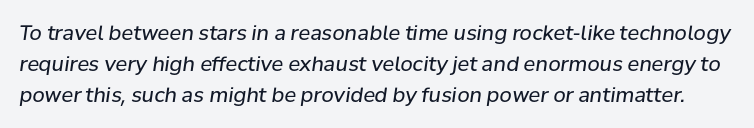
Q: Is the text bold? A: No.
Q: Is the text italic (slanted)? A: Yes, it leans right by about 8 degrees.
Q: Is the text underlined? A: No.
Q: Is the spacing between letters normal or unusually wide? A: Normal.
Q: Is the spacing between lines tight, normal or loose? A: Normal.
